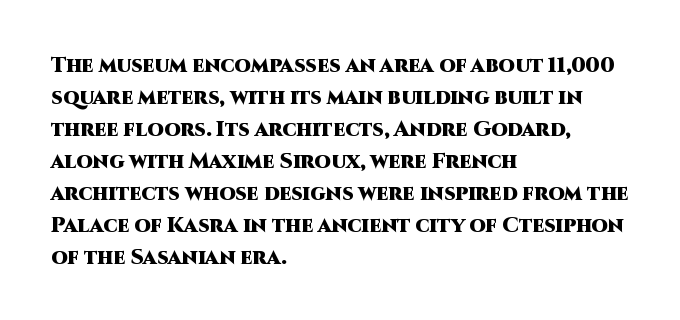
The image shows 21 px bold type, upright; set left-aligned, normal line spacing (1.52x), normal letter spacing, not underlined.
